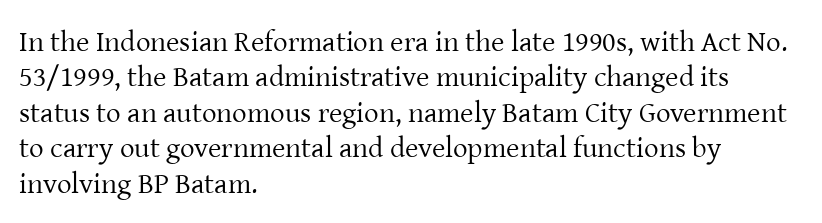
Q: Is the text bold? A: No.
Q: Is the text italic (slanted)? A: No, it is upright.
Q: Is the typeface a serif or a sans-serif typeface? A: Serif.
Q: Is the text underlined? A: No.
Q: How is the paragraph aligned? A: Left-aligned.
Q: Is the spacing between letters normal or unusually wide? A: Normal.
Q: Width (condensed, normal, or wide)? A: Normal.
Q: Stroke contrast? A: Low.
Q: x-height? A: Medium.
Q: Monospaced? A: No.
